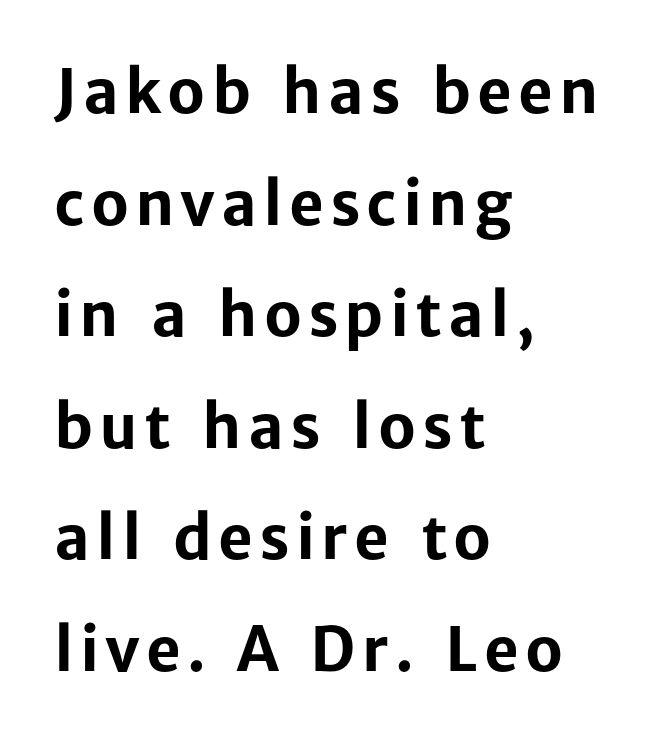
How heavy is the stroke? Heavy — this is a bold. Think of a printed novel: that variable character pitch is what you see here. The space directly below the letters is spotless. Typeset ragged right — the left edge is the straight one. This sample uses a sans-serif face.
